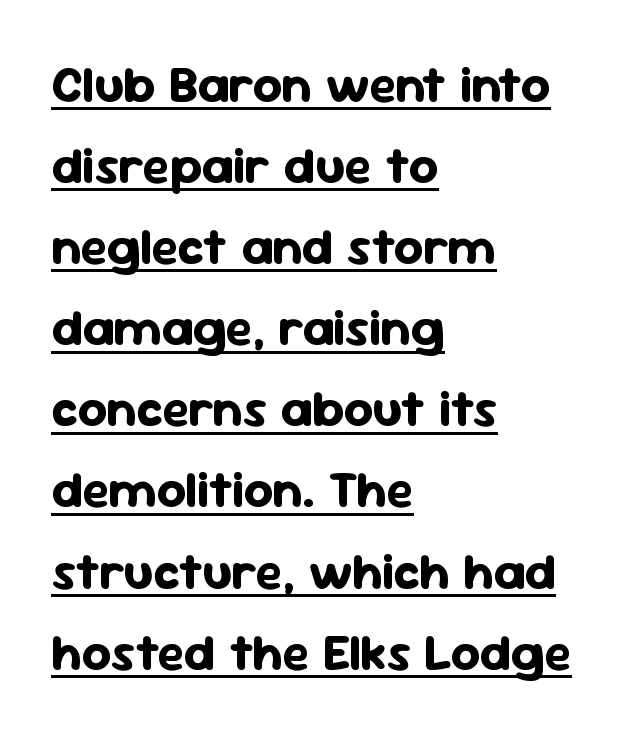
The image shows 51 px bold sans-serif type, upright; set left-aligned, normal line spacing (1.59x), normal letter spacing, underlined; low stroke contrast and a medium x-height.
